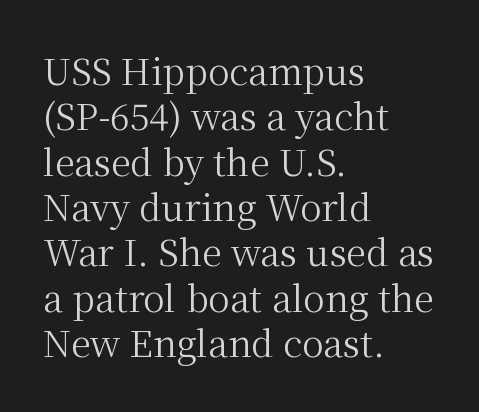
The image shows 36 px regular-weight serif type, upright; set left-aligned, normal line spacing (1.26x), normal letter spacing, not underlined; medium stroke contrast and a medium x-height.
